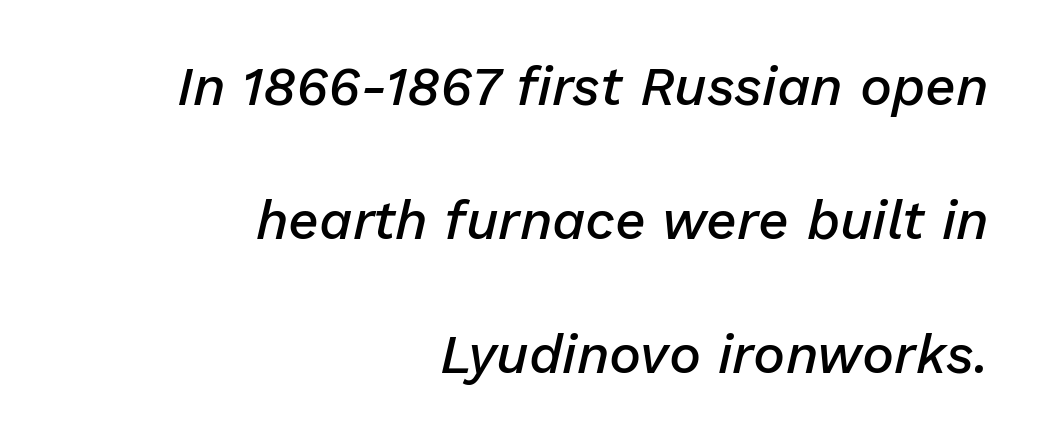
In terms of posture, this sample is oblique. Baseline-to-baseline distance is far greater than the letter height. As a designer I'd log this as weight 600, semibold. Glyph-to-glyph distance matches everyday printed text. A student would call this right alignment; a typographer would say flush right, rag left. Is this a fixed-width face? No — the glyphs have proportional, varying widths.
